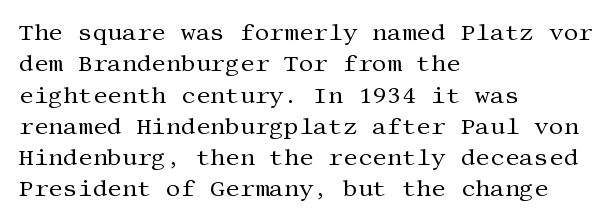
{"italic": "no", "bold": "no", "underline": "no", "align": "left", "line_spacing": "normal", "line_spacing_ratio": 1.36, "letter_spacing": "normal", "letter_spacing_em": 0.0, "glyph_px": 23}
